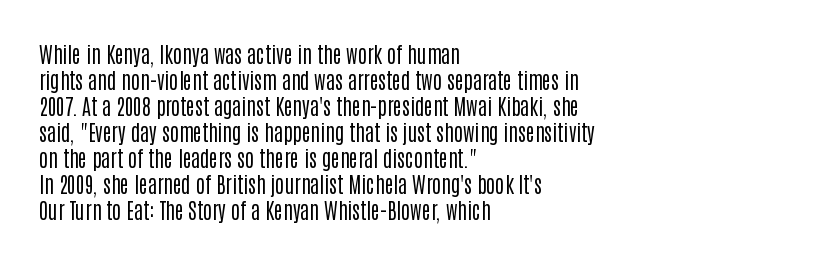
The typography opts for an upright posture over an oblique one. Unmarked baselines from the first word to the last. Students, note that the glyphs here touch the page at normal intervals. Which margin do the lines hug? The left one — the right edge is uneven. The typesetting does not lean heavy: it is not bold.
